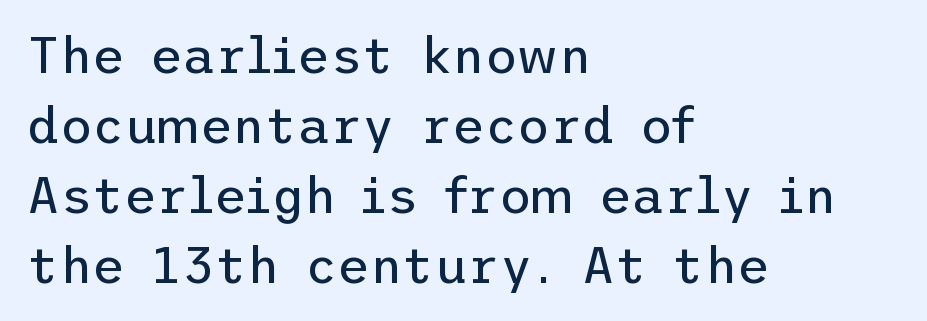
The image shows 50 px regular-weight sans-serif type, upright; set left-aligned, normal line spacing (1.4x), normal letter spacing, not underlined; low stroke contrast and a medium x-height.
